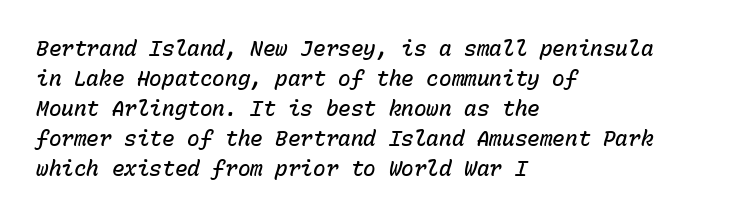
{"italic": "yes", "lean": "right", "slant_degrees": 15, "bold": "semi", "underline": "no", "align": "left", "line_spacing": "normal", "line_spacing_ratio": 1.43, "letter_spacing": "normal", "letter_spacing_em": 0.0, "glyph_px": 21}
